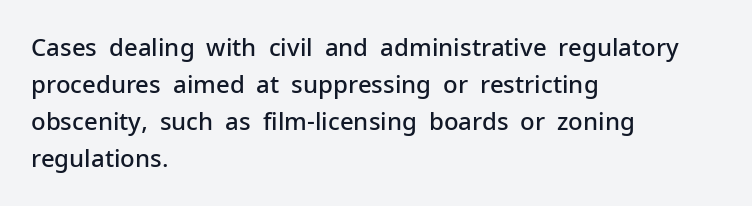
Q: Is the text bold? A: Semi-bold.
Q: Is the text italic (slanted)? A: No, it is upright.
Q: Is the text underlined? A: No.
Q: How is the paragraph aligned? A: Left-aligned.
Q: Is the spacing between letters normal or unusually wide? A: Normal.
Q: Is the spacing between lines tight, normal or loose? A: Normal.
